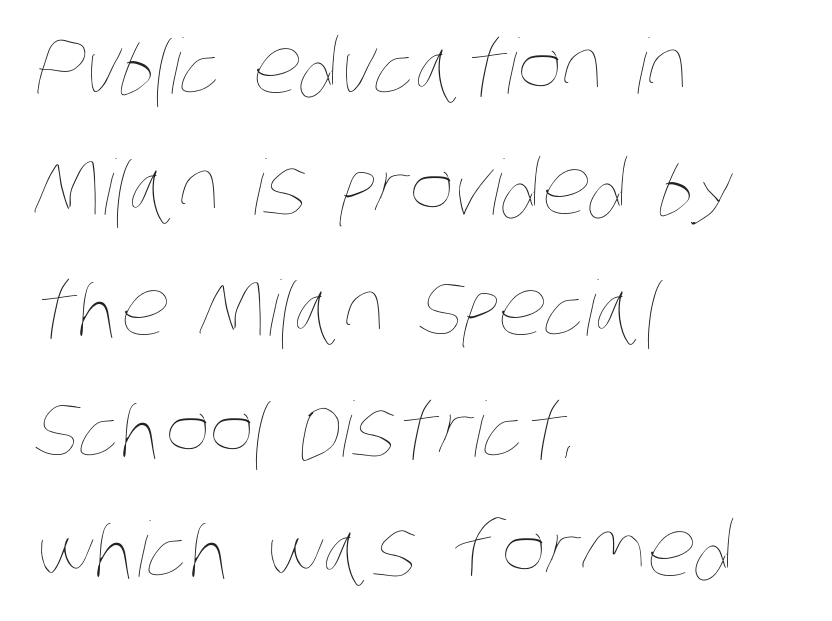
The image shows 76 px thin, condensed type; set left-aligned, normal line spacing (1.59x), normal letter spacing, not underlined; low stroke contrast and a large x-height.
